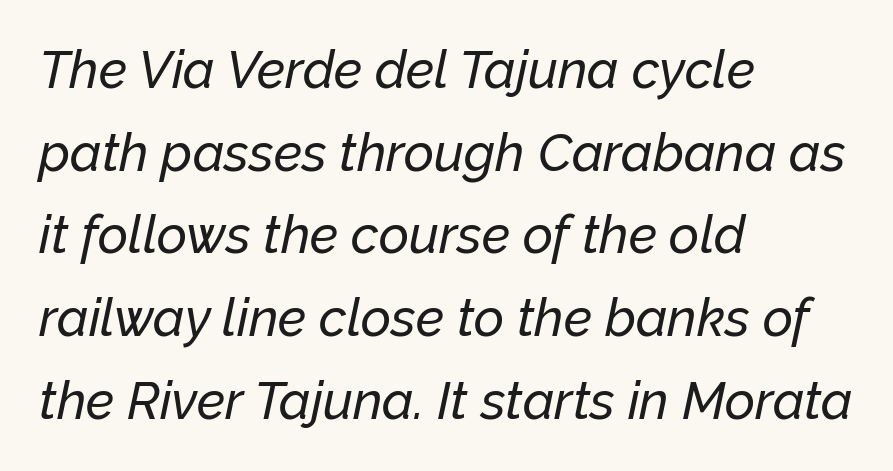
The image shows 52 px text type, italic (leaning right); set left-aligned, normal line spacing (1.59x), normal letter spacing, not underlined; low stroke contrast and a medium x-height.
